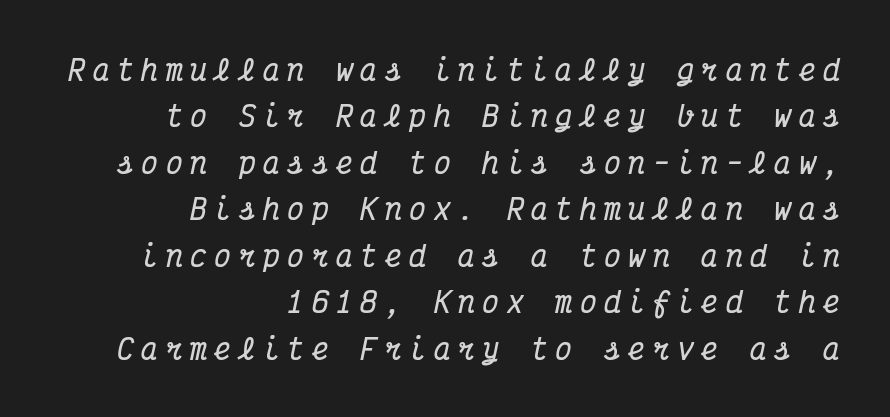
{"serif": "yes", "italic": "yes", "lean": "right", "slant_degrees": 12, "bold": "yes", "weight": "bold", "width": "condensed", "stroke_contrast": "medium", "x_height": "medium", "monospaced": "yes", "underline": "no", "align": "right", "line_spacing": "normal", "line_spacing_ratio": 1.66, "letter_spacing": "wide", "letter_spacing_em": 0.27, "glyph_px": 28}
